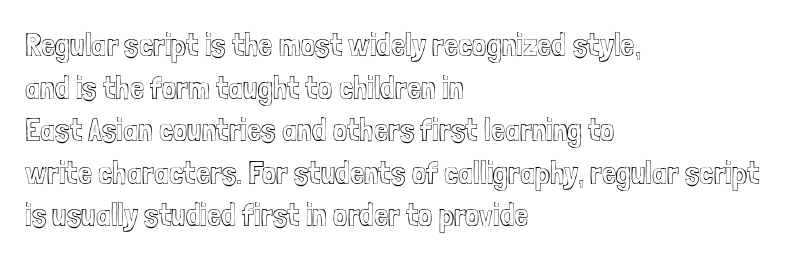
Rule under the text: the space is simply empty. Left-aligned paragraph, ragged on the right. There is no visible air inserted between adjacent glyphs. Leading: standard.
